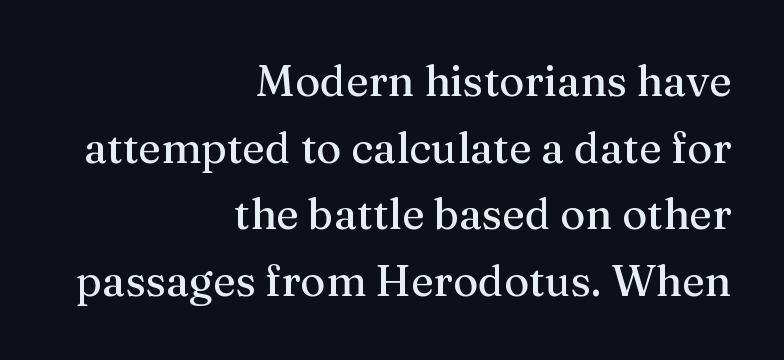
{"serif": "yes", "italic": "no", "width": "normal", "stroke_contrast": "medium", "x_height": "medium", "monospaced": "no", "underline": "no", "align": "right", "line_spacing": "normal", "line_spacing_ratio": 1.55, "letter_spacing": "normal", "letter_spacing_em": 0.0, "glyph_px": 43}
